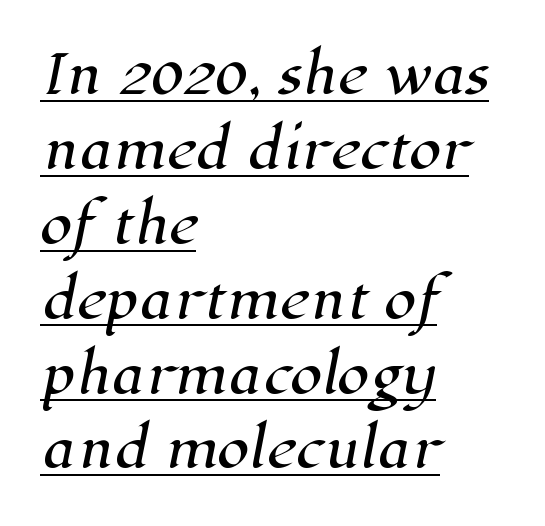
The rag falls on the right side of this text block. The glyphs in this specimen are seriffed. Short note: letters normally spaced. Proportional: the letters do not fall into vertical columns. The rows are spaced the way most documents space them.
